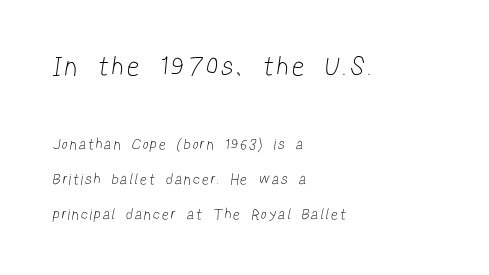
{"bold": "no", "underline": "no", "align": "left", "line_spacing": "loose", "line_spacing_ratio": 2.32, "letter_spacing": "wide", "letter_spacing_em": 0.21, "larger_block": "first", "size_ratio": 1.8, "glyph_px": 27}
